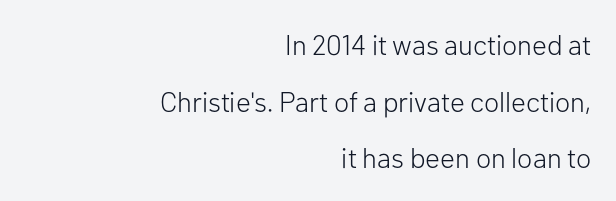
The image shows 28 px light sans-serif type, upright; set right-aligned, loose line spacing (2.02x), normal letter spacing, not underlined; low stroke contrast and a medium x-height.
